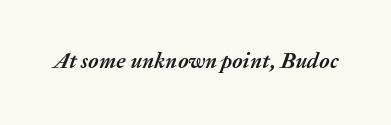
You can tell it's italic because the verticals aren't actually vertical. Weight check: bold — yes, fully. How are the letters spaced? Ordinarily, with no added tracking. The passage shown is not underscored anywhere.
